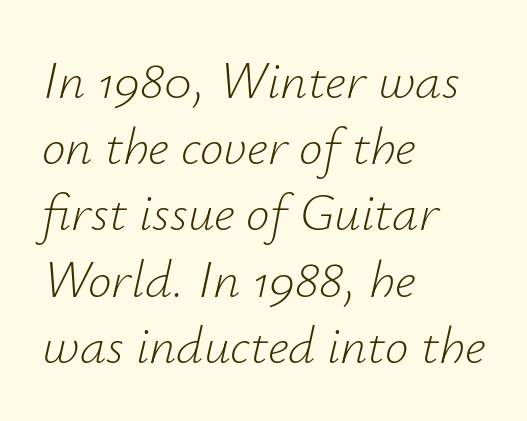
Q: Is the text bold? A: No.
Q: Is the text italic (slanted)? A: Yes, it leans right by about 12 degrees.
Q: Is the text underlined? A: No.
Q: How is the paragraph aligned? A: Left-aligned.
Q: Is the spacing between letters normal or unusually wide? A: Normal.
Q: Is the spacing between lines tight, normal or loose? A: Normal.
Q: Width (condensed, normal, or wide)? A: Normal.
Q: Stroke contrast? A: Low.
Q: x-height? A: Small.
Q: Monospaced? A: No.
